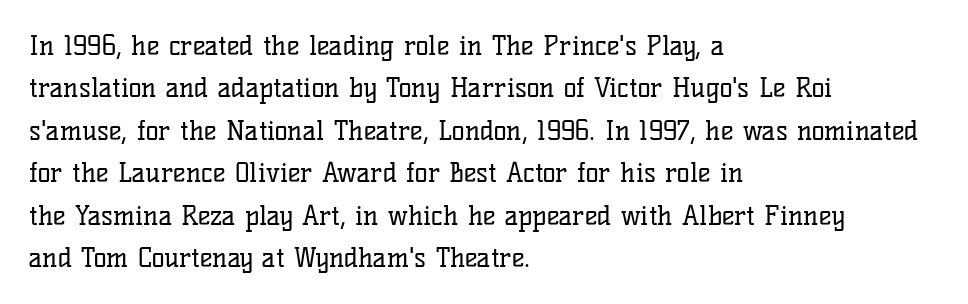
Q: Is the text bold? A: No.
Q: Is the text italic (slanted)? A: No, it is upright.
Q: Is the text underlined? A: No.
Q: How is the paragraph aligned? A: Left-aligned.
Q: Is the spacing between letters normal or unusually wide? A: Normal.
Q: Is the spacing between lines tight, normal or loose? A: Normal.
